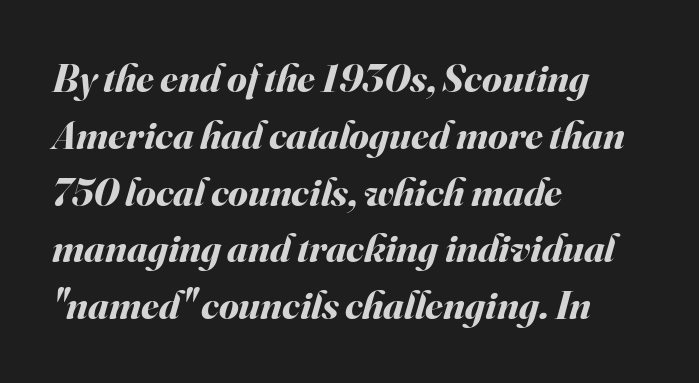
{"italic": "yes", "lean": "right", "slant_degrees": 16, "bold": "yes", "weight": "bold", "width": "normal", "stroke_contrast": "medium", "x_height": "small", "monospaced": "no", "underline": "no", "align": "left", "line_spacing": "normal", "line_spacing_ratio": 1.42, "letter_spacing": "normal", "letter_spacing_em": 0.0, "glyph_px": 40}
